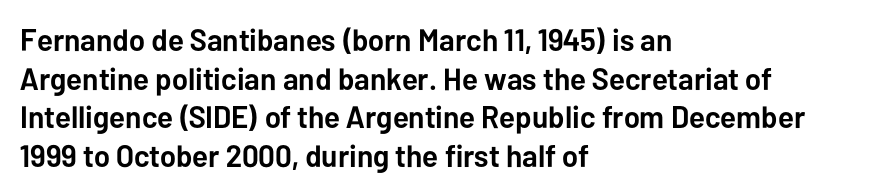
{"serif": "no", "italic": "no", "bold": "yes", "weight": "semibold", "width": "normal", "stroke_contrast": "low", "x_height": "medium", "monospaced": "no", "underline": "no", "align": "left", "line_spacing": "normal", "line_spacing_ratio": 1.25, "letter_spacing": "normal", "letter_spacing_em": 0.0, "glyph_px": 31}
